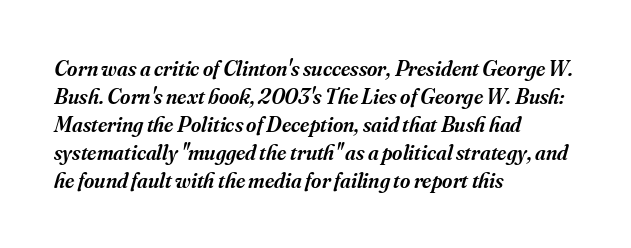
{"italic": "yes", "lean": "right", "slant_degrees": 16, "bold": "semi", "underline": "no", "align": "left", "line_spacing": "normal", "line_spacing_ratio": 1.27, "letter_spacing": "normal", "letter_spacing_em": 0.0, "glyph_px": 22}
